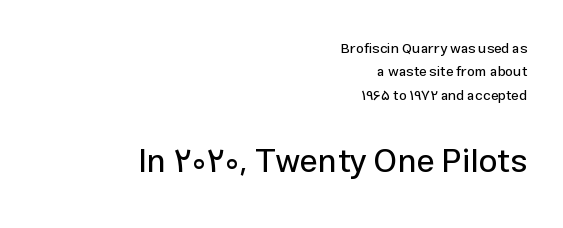
Q: Is the text italic (slanted)? A: No, it is upright.
Q: Is the typeface a serif or a sans-serif typeface? A: Sans-serif.
Q: Is the text underlined? A: No.
Q: How is the paragraph aligned? A: Right-aligned.
Q: Is the spacing between letters normal or unusually wide? A: Normal.
Q: Is the spacing between lines tight, normal or loose? A: Normal.
Q: Which block of text is set in a larger size, the first (top) or the second (bottom)? A: The second (bottom) one.
Q: Width (condensed, normal, or wide)? A: Normal.
Q: Stroke contrast? A: Low.
Q: x-height? A: Medium.
Q: Monospaced? A: No.
